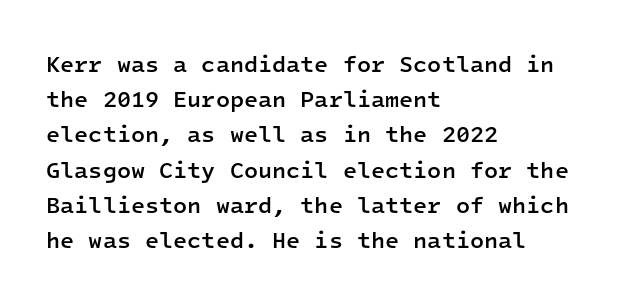
Q: Is the text bold? A: Semi-bold.
Q: Is the text italic (slanted)? A: No, it is upright.
Q: Is the text underlined? A: No.
Q: How is the paragraph aligned? A: Left-aligned.
Q: Is the spacing between letters normal or unusually wide? A: Normal.
Q: Is the spacing between lines tight, normal or loose? A: Normal.
